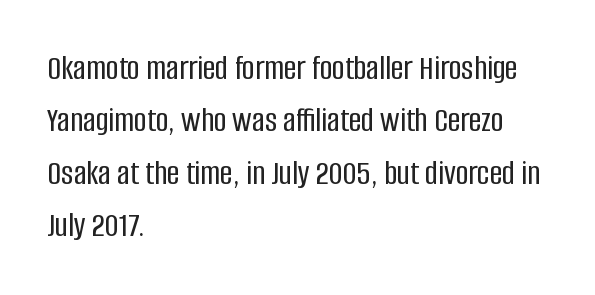
The image shows 35 px condensed sans-serif type, upright; set left-aligned, normal line spacing (1.5x), normal letter spacing, not underlined; low stroke contrast and a large x-height.
